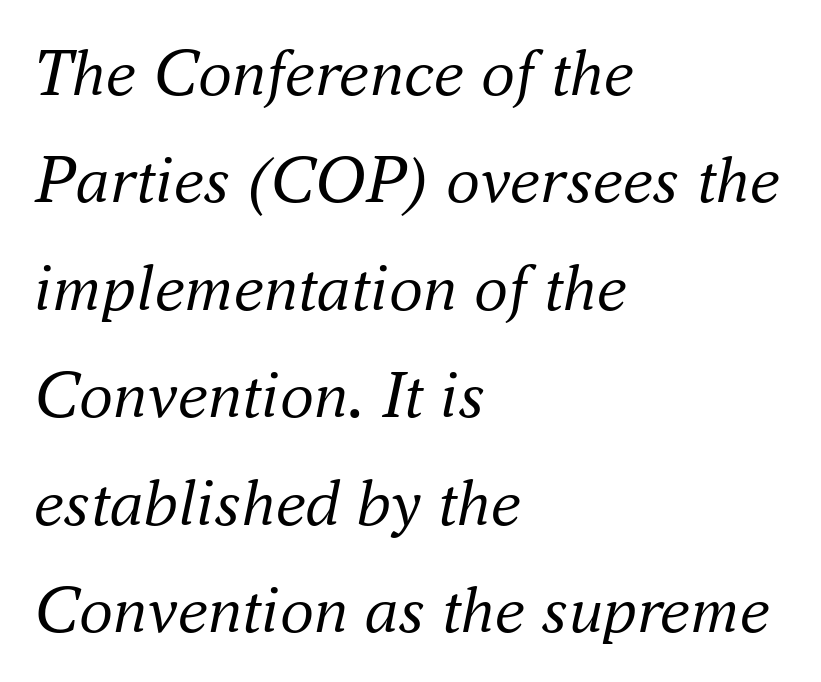
The image shows 68 px regular-weight serif type, italic (leaning right); set left-aligned, normal line spacing (1.58x), normal letter spacing, not underlined; medium stroke contrast and a small x-height.
